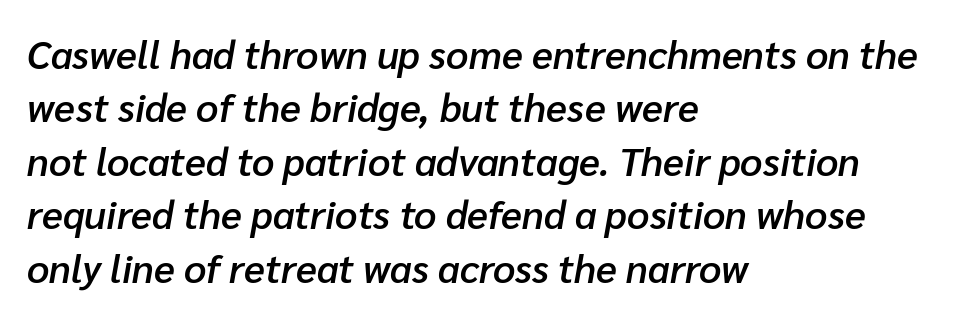
Q: Is the text bold? A: Semi-bold.
Q: Is the text italic (slanted)? A: Yes, it leans right by about 10 degrees.
Q: Is the text underlined? A: No.
Q: How is the paragraph aligned? A: Left-aligned.
Q: Is the spacing between letters normal or unusually wide? A: Normal.
Q: Is the spacing between lines tight, normal or loose? A: Normal.
Q: Width (condensed, normal, or wide)? A: Normal.
Q: Stroke contrast? A: Low.
Q: x-height? A: Medium.
Q: Monospaced? A: No.
